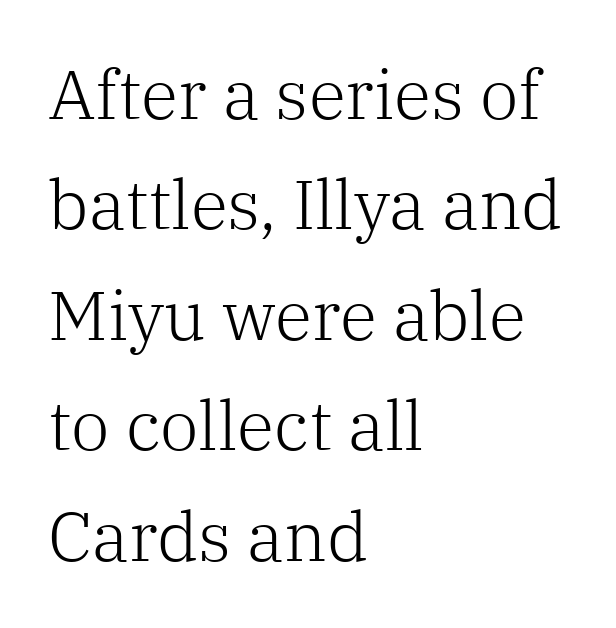
{"serif": "yes", "italic": "no", "bold": "no", "weight": "light", "width": "normal", "stroke_contrast": "low", "x_height": "medium", "monospaced": "no", "underline": "no", "align": "left", "line_spacing": "normal", "line_spacing_ratio": 1.6, "letter_spacing": "normal", "letter_spacing_em": 0.0, "glyph_px": 69}
